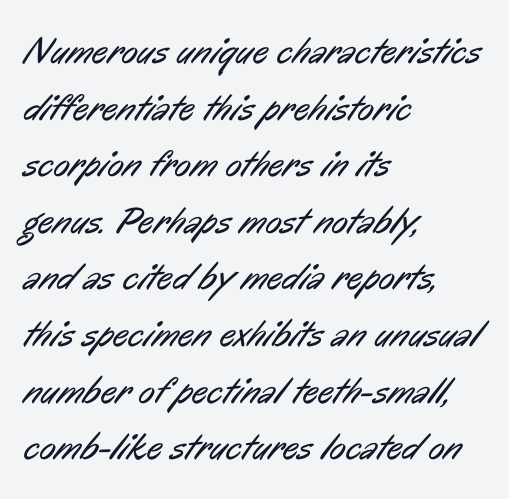
Q: Is the text bold? A: No.
Q: Is the typeface a serif or a sans-serif typeface? A: Sans-serif.
Q: Is the text underlined? A: No.
Q: How is the paragraph aligned? A: Left-aligned.
Q: Is the spacing between letters normal or unusually wide? A: Normal.
Q: Is the spacing between lines tight, normal or loose? A: Normal.
Q: Width (condensed, normal, or wide)? A: Condensed.
Q: Stroke contrast? A: Low.
Q: x-height? A: Medium.
Q: Monospaced? A: No.
